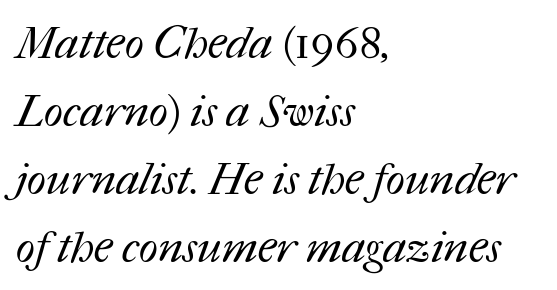
Varying glyph widths throughout — classic text-font behaviour. Honestly, there is no underline to notice here at all. Leading: standard. Casual observation: everything's shoved over to the left. The font sits on the lighter half of the weight spectrum, regular included.
